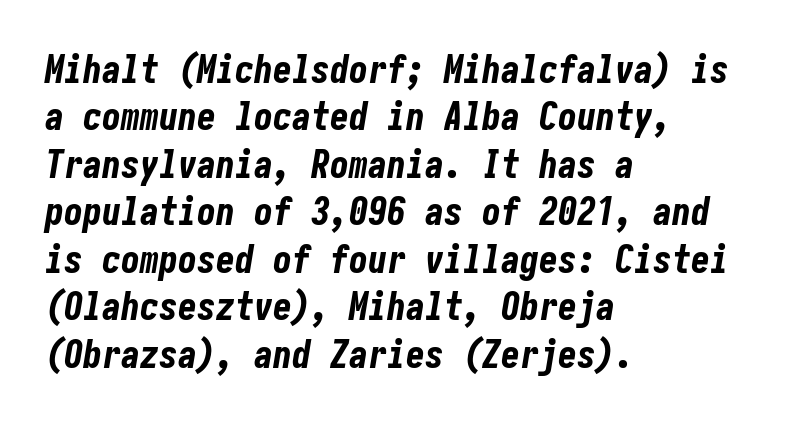
The space directly below the letters is spotless. The passage shown is emphatically bold. The lines are quadded left. The letterforms sit shoulder to shoulder at normal distance. Line spacing here is normal. This sample uses an oblique cut, with every glyph tilted off the vertical.
